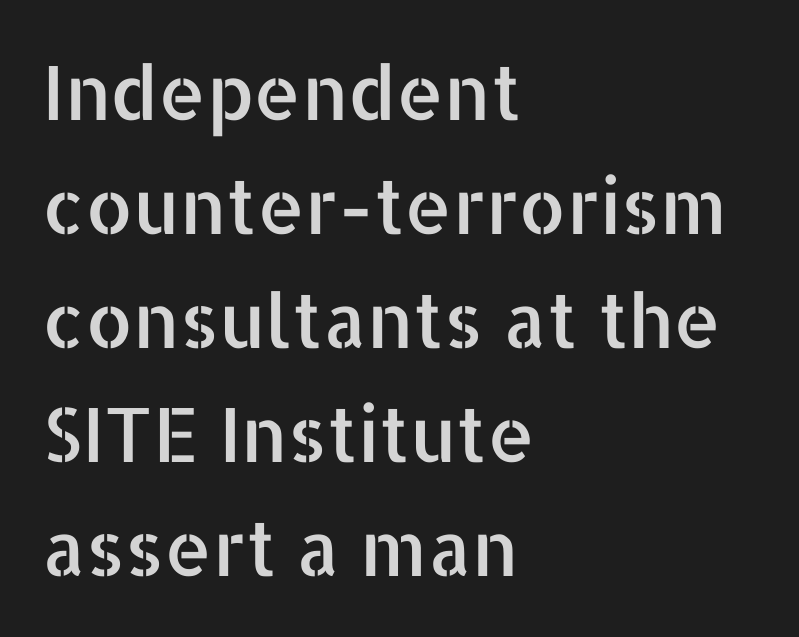
{"serif": "no", "italic": "no", "width": "normal", "stroke_contrast": "low", "x_height": "medium", "monospaced": "no", "underline": "no", "align": "left", "line_spacing": "normal", "line_spacing_ratio": 1.52, "letter_spacing": "normal", "letter_spacing_em": 0.0, "glyph_px": 75}
